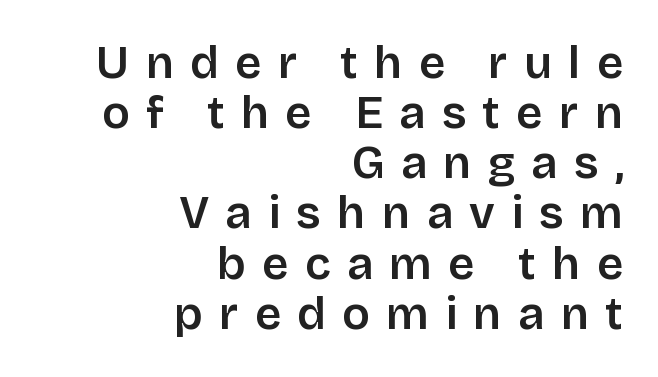
{"serif": "no", "italic": "no", "bold": "semi", "weight": "semibold", "width": "normal", "stroke_contrast": "low", "x_height": "large", "monospaced": "no", "underline": "no", "align": "right", "line_spacing": "tight", "line_spacing_ratio": 1.09, "letter_spacing": "wide", "letter_spacing_em": 0.35, "glyph_px": 46}
